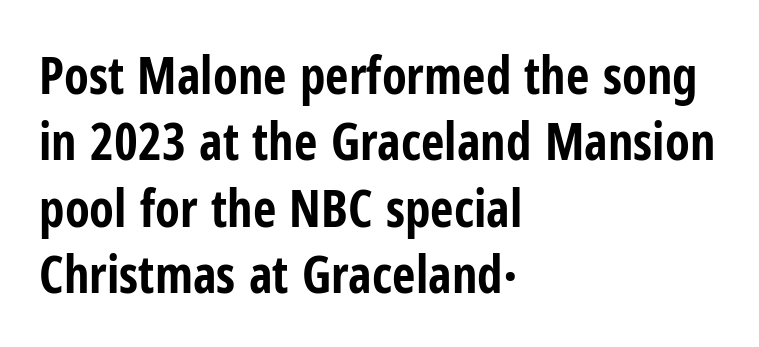
Q: Is the text bold? A: Yes.
Q: Is the text italic (slanted)? A: No, it is upright.
Q: Is the typeface a serif or a sans-serif typeface? A: Sans-serif.
Q: Is the text underlined? A: No.
Q: How is the paragraph aligned? A: Left-aligned.
Q: Is the spacing between letters normal or unusually wide? A: Normal.
Q: Is the spacing between lines tight, normal or loose? A: Normal.
Q: Width (condensed, normal, or wide)? A: Condensed.
Q: Stroke contrast? A: Low.
Q: x-height? A: Medium.
Q: Monospaced? A: No.
